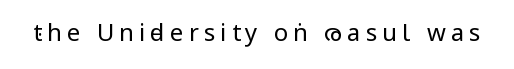
Glyph-to-glyph distance is far greater than everyday printed text. The type sits square on the baseline with zero lean. Stems and bowls with no extra thickness — not bold. Clear beneath every line of the passage.
